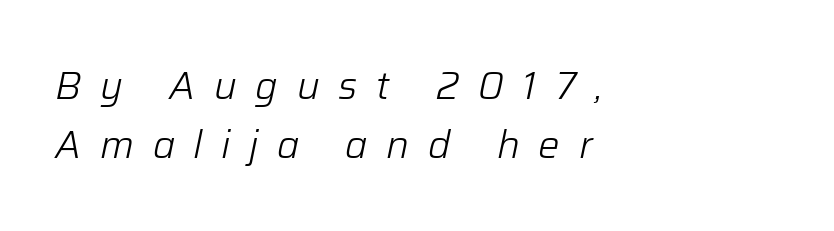
The image shows 38 px light type, italic (leaning right); set left-aligned, normal line spacing (1.56x), unusually wide letter spacing (+0.49 em), not underlined; low stroke contrast and a medium x-height.
